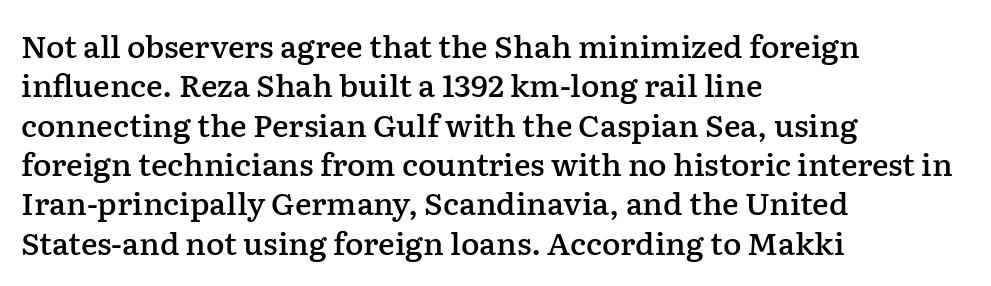
The image shows 31 px semibold serif type, upright; set left-aligned, normal line spacing (1.27x), normal letter spacing, not underlined; low stroke contrast and a medium x-height.
